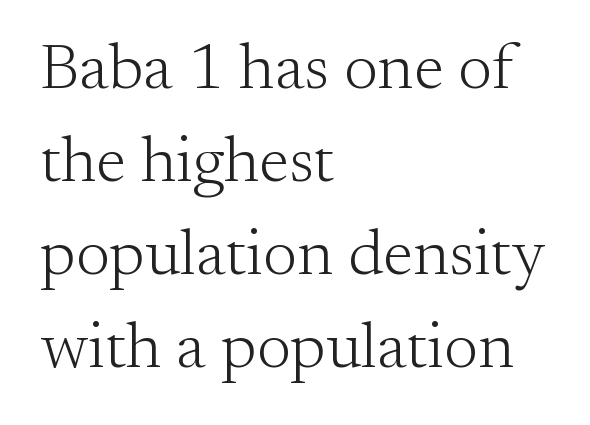
The image shows 65 px light serif type, upright; set left-aligned, normal line spacing (1.43x), normal letter spacing, not underlined; medium stroke contrast and a small x-height.
